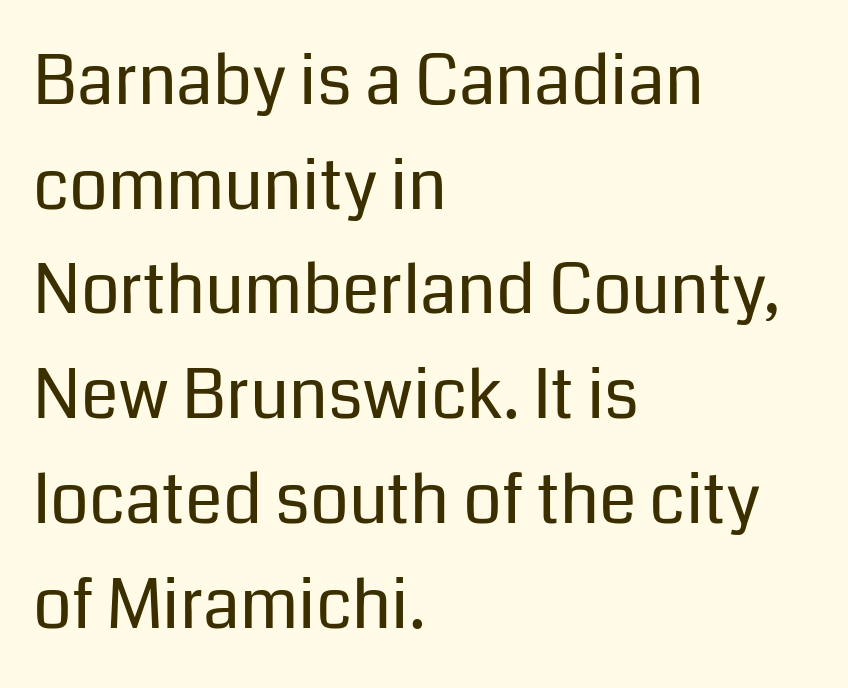
The image shows 68 px regular-weight sans-serif type, upright; set left-aligned, normal line spacing (1.54x), normal letter spacing, not underlined; low stroke contrast and a medium x-height.
